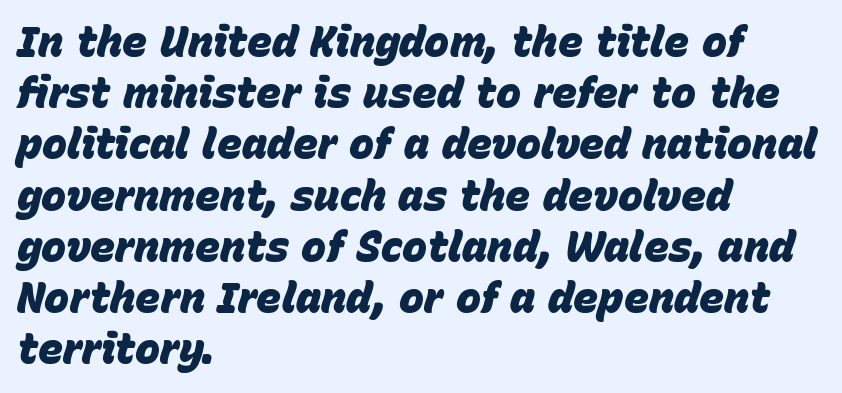
The image shows 42 px heavy type, italic (leaning right); set left-aligned, line spacing 1.22x, normal letter spacing, not underlined; low stroke contrast and a large x-height.
